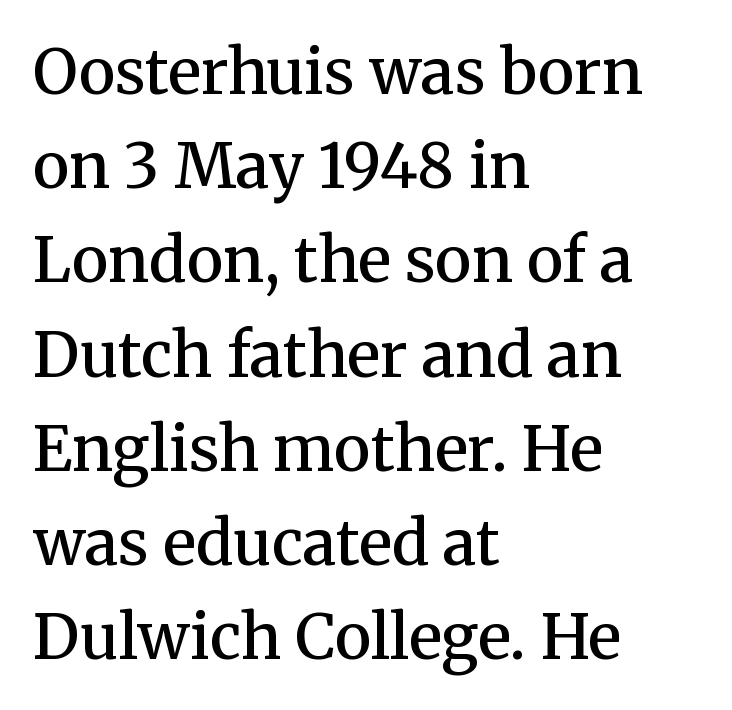
Is the letter spacing exaggerated? No — it looks like the ordinary default. Nope, not italic — everything's standing straight. The rendering anchors every line to the left-hand side. A normal amount of white space separates one row of letters from the next. You could not count columns in this text — the font is proportionally spaced.
